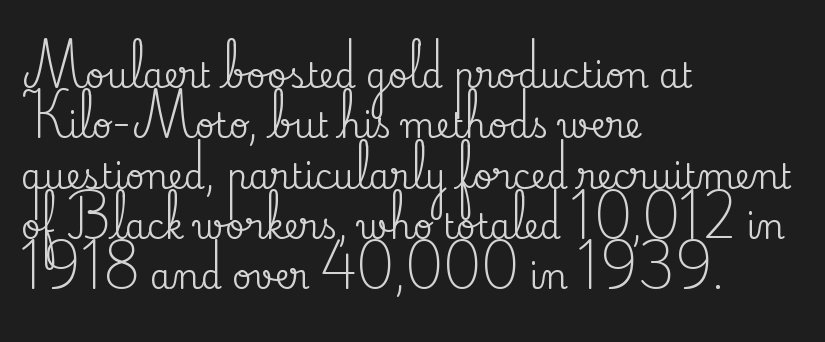
Q: Is the text italic (slanted)? A: No, it is upright.
Q: Is the typeface a serif or a sans-serif typeface? A: Serif.
Q: Is the text underlined? A: No.
Q: How is the paragraph aligned? A: Left-aligned.
Q: Is the spacing between letters normal or unusually wide? A: Normal.
Q: Is the spacing between lines tight, normal or loose? A: Normal.
Q: Width (condensed, normal, or wide)? A: Normal.
Q: Stroke contrast? A: Medium.
Q: x-height? A: Small.
Q: Monospaced? A: No.
